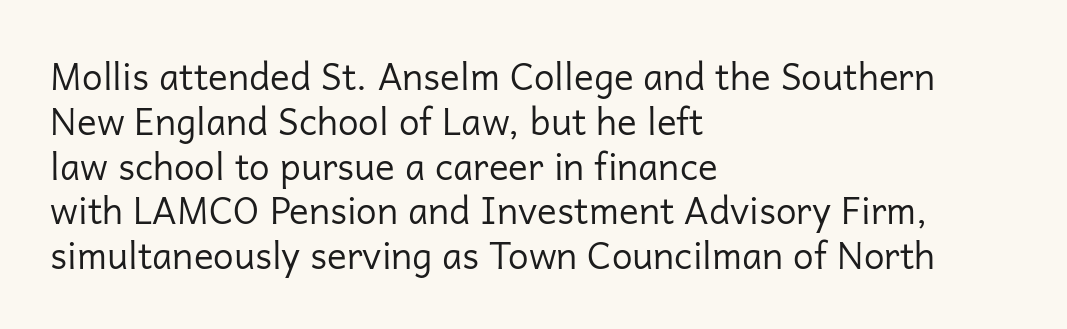
How are the letters spaced? Ordinarily, with no added tracking. A classic flush-left, rag-right setting is used for this passage. A typesetter would label this face a sans. The type sits square on the baseline with zero lean.
